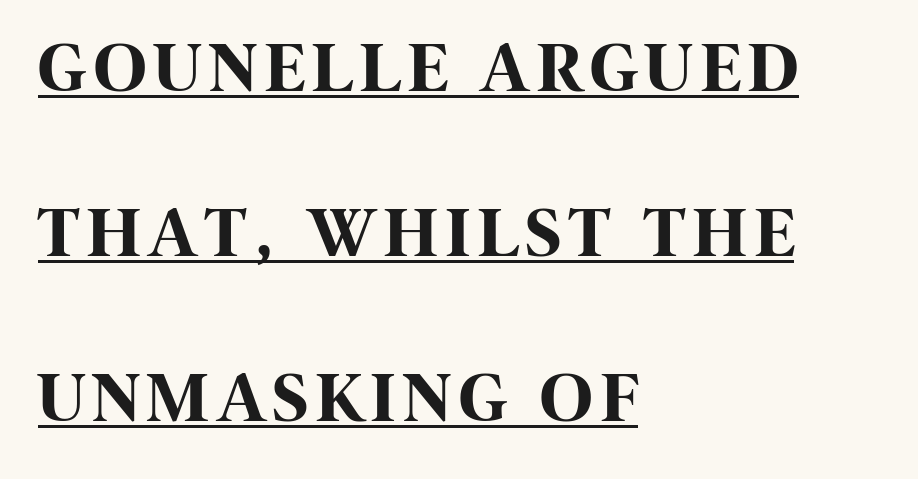
Character widths vary here, with narrow letters taking less room than wide ones. This sample carries an underscore along the baseline area. Posture: vertical. Regarding serifs, this sample does without them.
